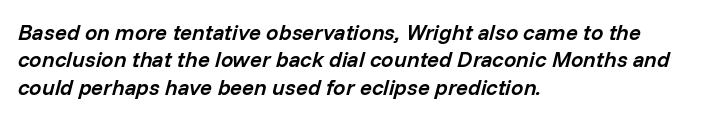
Q: Is the text bold? A: Semi-bold.
Q: Is the text italic (slanted)? A: Yes, it leans right by about 14 degrees.
Q: Is the text underlined? A: No.
Q: How is the paragraph aligned? A: Left-aligned.
Q: Is the spacing between letters normal or unusually wide? A: Normal.
